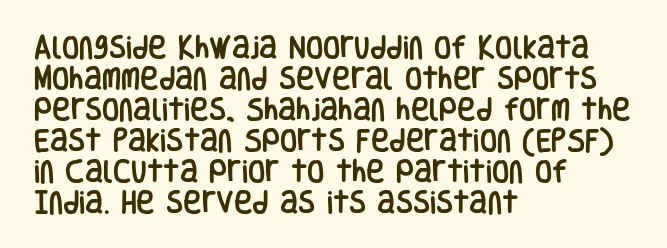
The image shows 25 px text type, upright; set left-aligned, line spacing 1.24x, normal letter spacing, not underlined.
